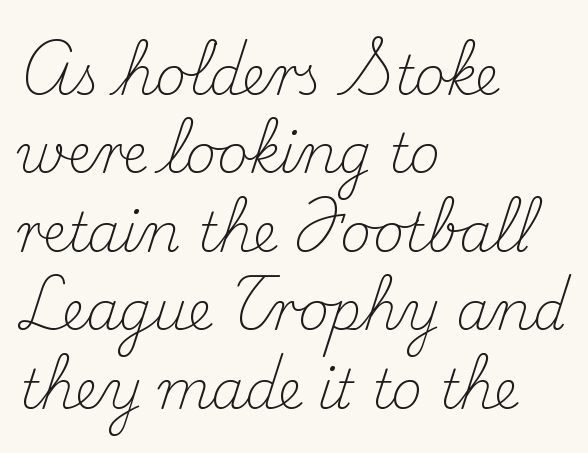
{"serif": "yes", "bold": "no", "weight": "light", "width": "normal", "stroke_contrast": "medium", "x_height": "small", "monospaced": "no", "underline": "no", "align": "left", "line_spacing": "normal", "line_spacing_ratio": 1.48, "letter_spacing": "normal", "letter_spacing_em": 0.0, "glyph_px": 53}
